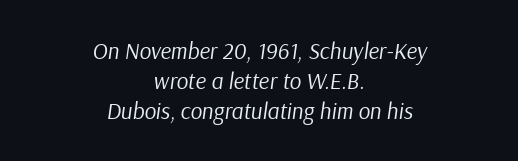
The image shows 23 px text type, italic (leaning right); set centered, normal line spacing (1.3x), normal letter spacing, not underlined.
